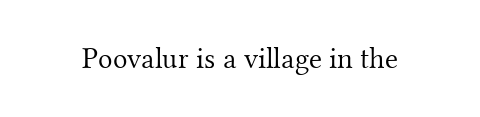
Think of a printed novel: that variable character pitch is what you see here. Glyph-to-glyph distance matches everyday printed text. A typesetter would mark this as roman, not italic. Look at the bottom of the vertical strokes: they flare into serifs here. Rule under the text: the space is simply empty. The strokes are not fattened; the text isn't bold.
